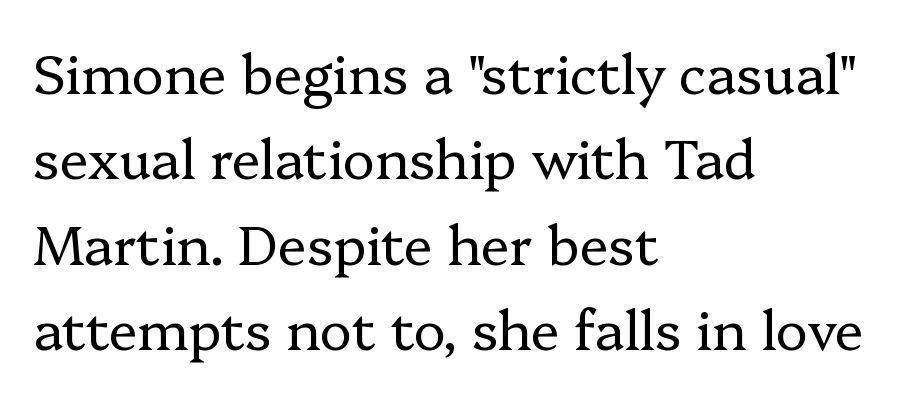
Q: Is the text bold? A: No.
Q: Is the text italic (slanted)? A: No, it is upright.
Q: Is the typeface a serif or a sans-serif typeface? A: Serif.
Q: Is the text underlined? A: No.
Q: How is the paragraph aligned? A: Left-aligned.
Q: Is the spacing between letters normal or unusually wide? A: Normal.
Q: Is the spacing between lines tight, normal or loose? A: Normal.
Q: Width (condensed, normal, or wide)? A: Normal.
Q: Stroke contrast? A: Low.
Q: x-height? A: Medium.
Q: Monospaced? A: No.
